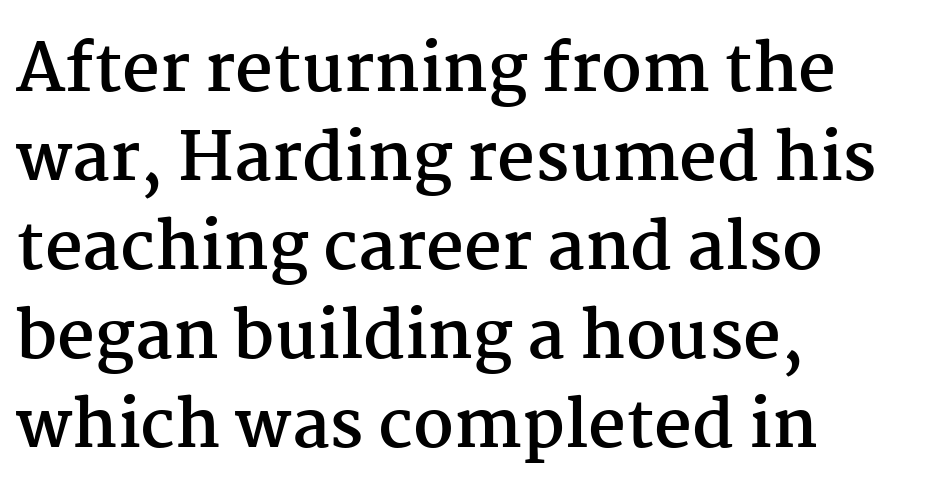
Chunky letters — that's bold for sure. Honestly, the row spacing looks completely unremarkable. Looks like regular typesetting: each glyph gets only the width it needs. Glyph-to-glyph distance matches everyday printed text.
